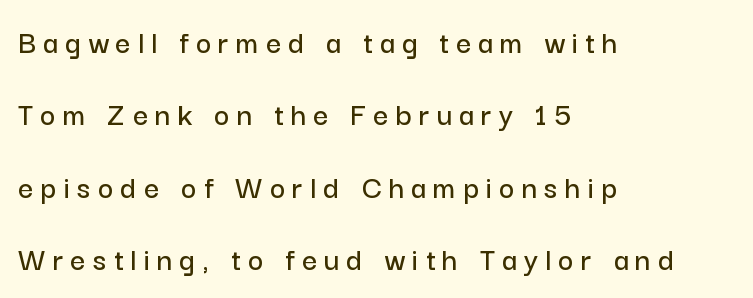
The image shows 33 px sans-serif type, upright; set left-aligned, loose line spacing (2.19x), unusually wide letter spacing (+0.22 em), not underlined; low stroke contrast and a medium x-height.
